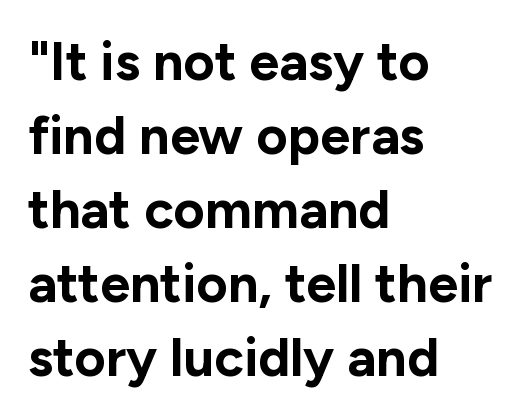
Q: Is the text bold? A: Yes.
Q: Is the text italic (slanted)? A: No, it is upright.
Q: Is the typeface a serif or a sans-serif typeface? A: Sans-serif.
Q: Is the text underlined? A: No.
Q: How is the paragraph aligned? A: Left-aligned.
Q: Is the spacing between letters normal or unusually wide? A: Normal.
Q: Is the spacing between lines tight, normal or loose? A: Normal.
Q: Width (condensed, normal, or wide)? A: Normal.
Q: Stroke contrast? A: Low.
Q: x-height? A: Medium.
Q: Monospaced? A: No.
